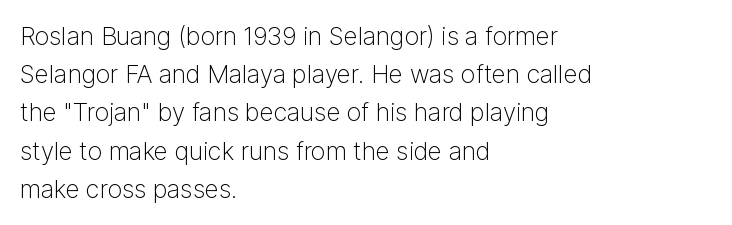
{"italic": "no", "bold": "no", "underline": "no", "align": "left", "line_spacing": "normal", "line_spacing_ratio": 1.53, "letter_spacing": "normal", "letter_spacing_em": 0.0, "glyph_px": 25}
